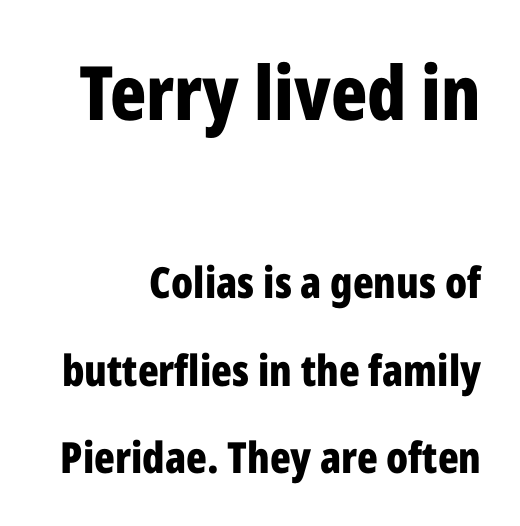
The image shows 75 px bold, condensed sans-serif type, upright; set right-aligned, loose line spacing (2.04x), normal letter spacing, not underlined; the first (top) block is 1.74x larger; low stroke contrast and a medium x-height.
